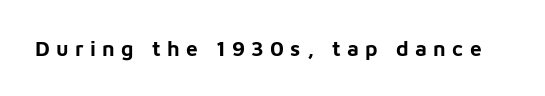
Q: Is the text bold? A: Yes.
Q: Is the text italic (slanted)? A: No, it is upright.
Q: Is the text underlined? A: No.
Q: Is the spacing between letters normal or unusually wide? A: Unusually wide.
